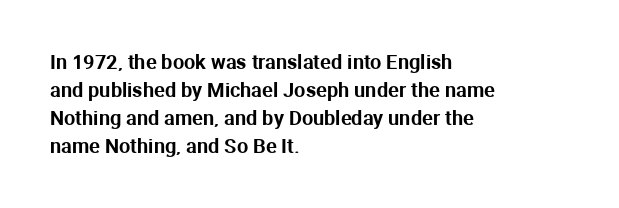
Q: Is the text italic (slanted)? A: No, it is upright.
Q: Is the text underlined? A: No.
Q: How is the paragraph aligned? A: Left-aligned.
Q: Is the spacing between letters normal or unusually wide? A: Normal.
Q: Is the spacing between lines tight, normal or loose? A: Normal.
